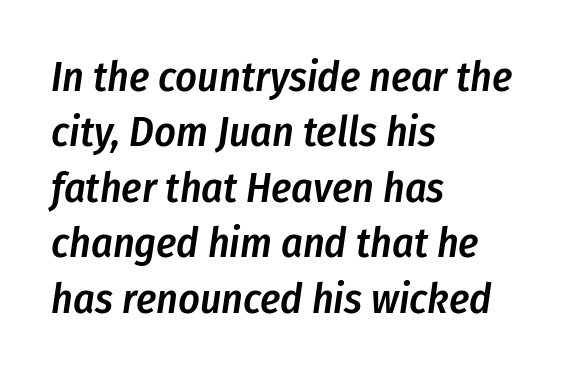
{"italic": "yes", "lean": "right", "slant_degrees": 8, "bold": "semi", "weight": "semibold", "width": "condensed", "stroke_contrast": "low", "x_height": "medium", "monospaced": "no", "underline": "no", "align": "left", "line_spacing": "normal", "line_spacing_ratio": 1.32, "letter_spacing": "normal", "letter_spacing_em": 0.0, "glyph_px": 42}
